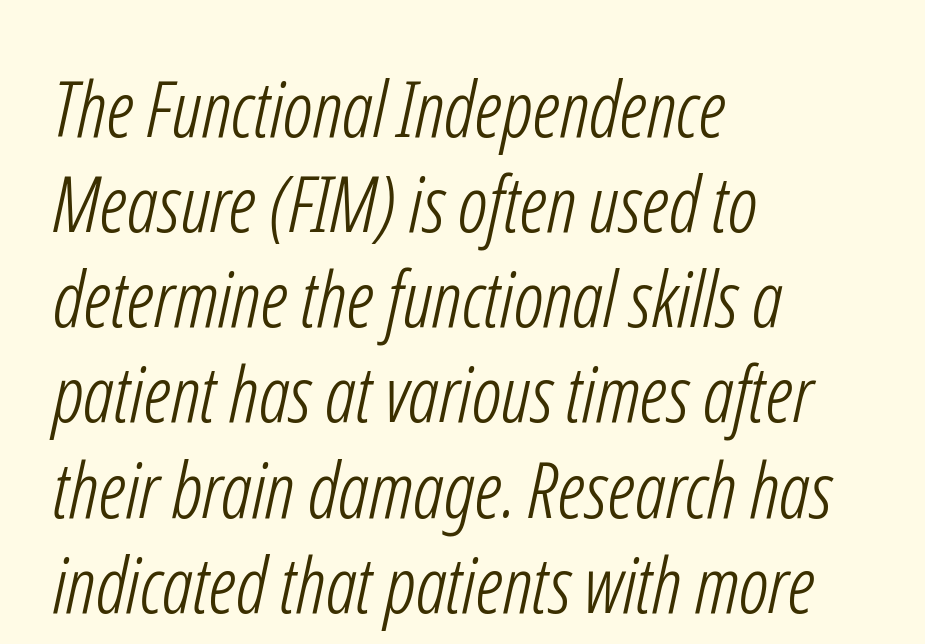
{"serif": "no", "bold": "no", "weight": "light", "width": "condensed", "stroke_contrast": "low", "x_height": "medium", "monospaced": "no", "underline": "no", "align": "left", "line_spacing_ratio": 1.22, "letter_spacing": "normal", "letter_spacing_em": 0.0, "glyph_px": 78}
